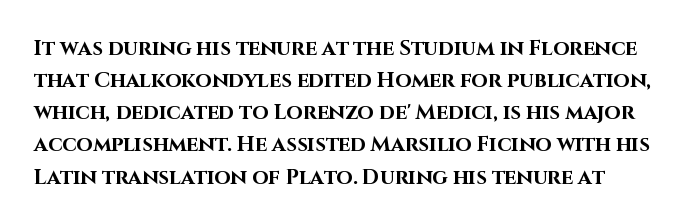
The face used here has the dense, thick strokes of a bold. Every stem runs plumb, perpendicular to the baseline. Observe the ordinary spacing: letters are neighbours, not strangers. Each new line begins a customary step beneath the previous one. The zone under the glyphs is completely vacant.
